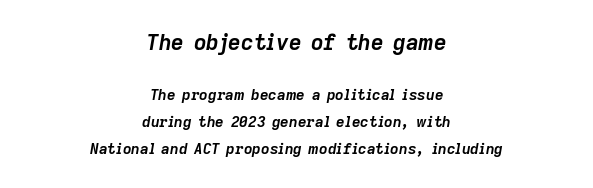
The image shows 22 px bold type, italic (leaning right); set centered, line spacing 1.8x, normal letter spacing, not underlined; the first (top) block is 1.47x larger.
